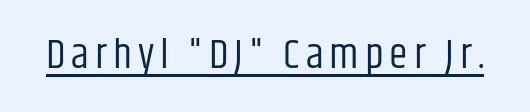
Serifs: no, the terminals of the letterforms are clean. No extra ink here — the face is not bold. Is this a fixed-width face? No — the glyphs have proportional, varying widths. This is the regular roman posture of the typeface. Students, observe the line beneath the letters — that is underlining.
